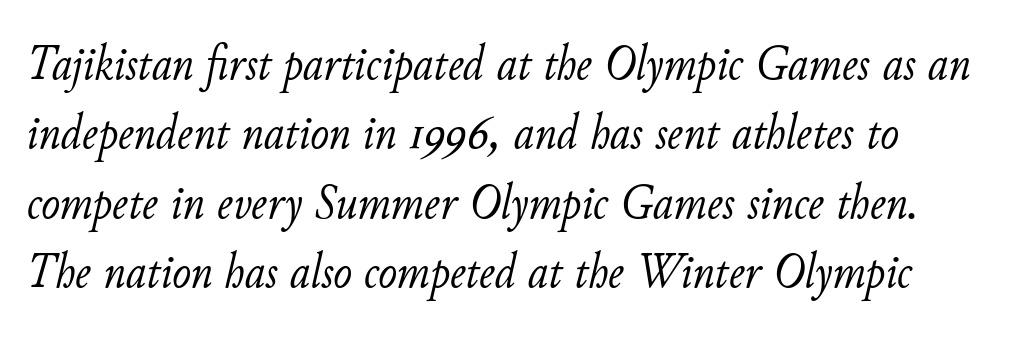
Q: Is the text bold? A: No.
Q: Is the text italic (slanted)? A: Yes, it leans right by about 11 degrees.
Q: Is the text underlined? A: No.
Q: Is the spacing between letters normal or unusually wide? A: Normal.
Q: Is the spacing between lines tight, normal or loose? A: Normal.
Q: Width (condensed, normal, or wide)? A: Normal.
Q: Stroke contrast? A: Low.
Q: x-height? A: Small.
Q: Monospaced? A: No.
